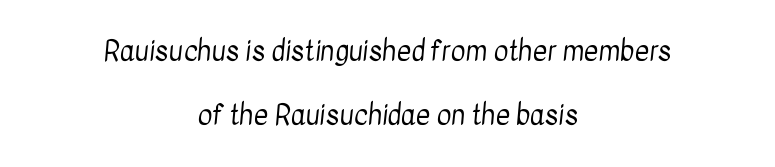
The image shows 28 px regular-weight, condensed sans-serif type; set centered, loose line spacing (2.3x), normal letter spacing, not underlined; low stroke contrast and a medium x-height.
